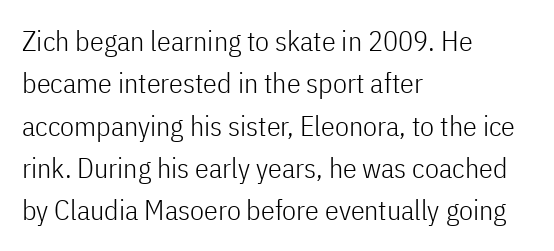
Q: Is the text bold? A: No.
Q: Is the text italic (slanted)? A: No, it is upright.
Q: Is the typeface a serif or a sans-serif typeface? A: Sans-serif.
Q: Is the text underlined? A: No.
Q: How is the paragraph aligned? A: Left-aligned.
Q: Is the spacing between letters normal or unusually wide? A: Normal.
Q: Is the spacing between lines tight, normal or loose? A: Normal.
Q: Width (condensed, normal, or wide)? A: Condensed.
Q: Stroke contrast? A: Low.
Q: x-height? A: Medium.
Q: Monospaced? A: No.
